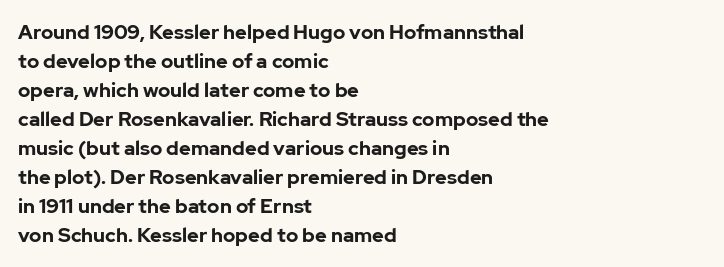
Style check: upright. The block of text has a typical density, with ordinary space between rows. The words here are not underlined. The paragraph shown leans on its left margin. The gaps between neighbouring characters are ordinary and unremarkable.
